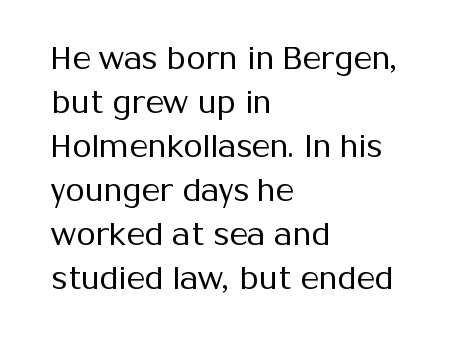
Q: Is the text bold? A: No.
Q: Is the text italic (slanted)? A: No, it is upright.
Q: Is the typeface a serif or a sans-serif typeface? A: Sans-serif.
Q: Is the text underlined? A: No.
Q: How is the paragraph aligned? A: Left-aligned.
Q: Is the spacing between letters normal or unusually wide? A: Normal.
Q: Is the spacing between lines tight, normal or loose? A: Normal.
Q: Width (condensed, normal, or wide)? A: Normal.
Q: Stroke contrast? A: Medium.
Q: x-height? A: Medium.
Q: Monospaced? A: No.
